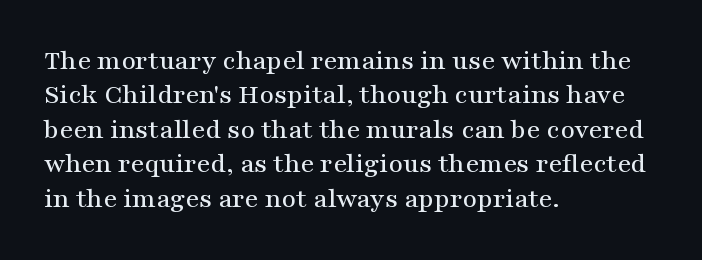
Q: Is the text italic (slanted)? A: No, it is upright.
Q: Is the typeface a serif or a sans-serif typeface? A: Serif.
Q: Is the text underlined? A: No.
Q: How is the paragraph aligned? A: Left-aligned.
Q: Is the spacing between letters normal or unusually wide? A: Normal.
Q: Width (condensed, normal, or wide)? A: Wide.
Q: Stroke contrast? A: Medium.
Q: x-height? A: Medium.
Q: Monospaced? A: No.
